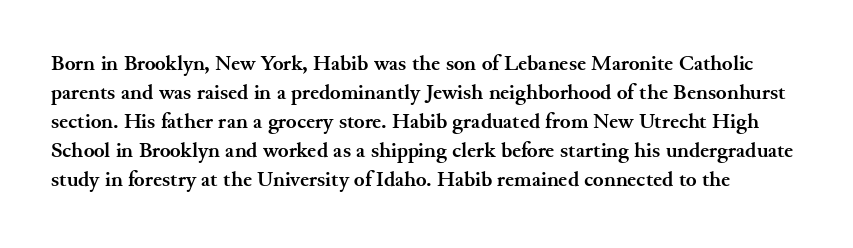
The image shows 22 px bold type, upright; set normal line spacing (1.32x), normal letter spacing, not underlined.
